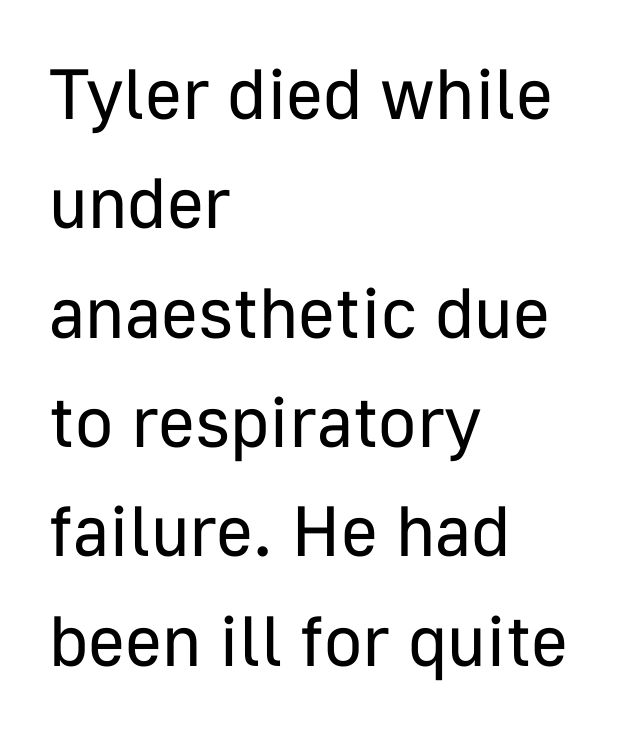
The image shows 71 px regular-weight sans-serif type, upright; set left-aligned, normal line spacing (1.54x), normal letter spacing, not underlined; low stroke contrast and a medium x-height.
